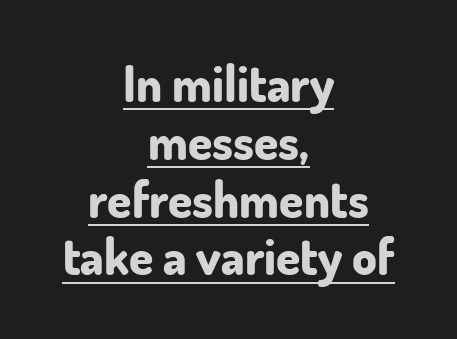
Q: Is the text bold? A: Yes.
Q: Is the text italic (slanted)? A: No, it is upright.
Q: Is the typeface a serif or a sans-serif typeface? A: Sans-serif.
Q: Is the text underlined? A: Yes.
Q: How is the paragraph aligned? A: Centered.
Q: Is the spacing between letters normal or unusually wide? A: Normal.
Q: Width (condensed, normal, or wide)? A: Normal.
Q: Stroke contrast? A: Low.
Q: x-height? A: Small.
Q: Monospaced? A: No.
